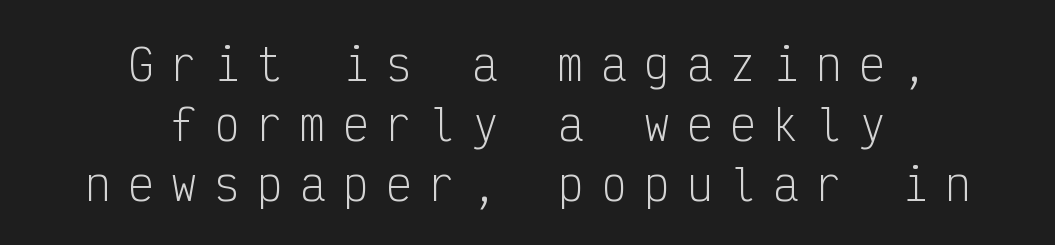
The zone under the glyphs is completely vacant. Successive baselines arrive at the customary interval. The face used here is monospaced, like something from a code editor. The passage shown is not bold in any degree.
